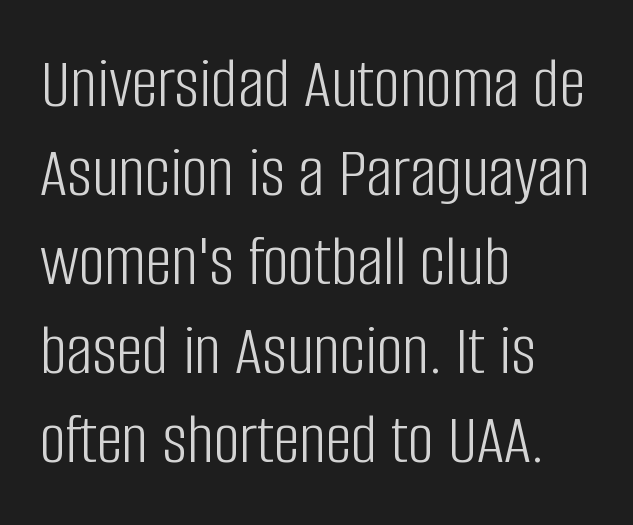
{"serif": "no", "italic": "no", "bold": "no", "weight": "light", "width": "condensed", "stroke_contrast": "low", "x_height": "large", "monospaced": "no", "underline": "no", "align": "left", "line_spacing_ratio": 1.22, "letter_spacing": "normal", "letter_spacing_em": 0.0, "glyph_px": 73}
